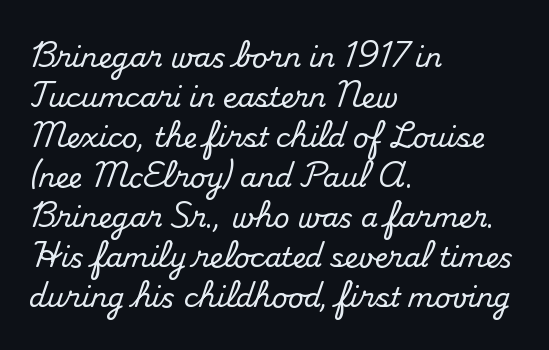
Regular leading. The zone under the glyphs is completely vacant. A typesetter would call this zero additional tracking. Leftover space on each line is placed entirely after the last word.
